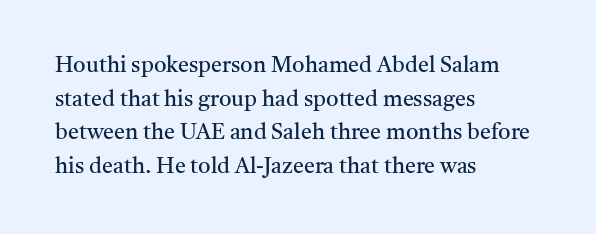
{"italic": "no", "bold": "no", "underline": "no", "align": "left", "line_spacing": "normal", "line_spacing_ratio": 1.53, "letter_spacing": "normal", "letter_spacing_em": 0.0, "glyph_px": 22}
